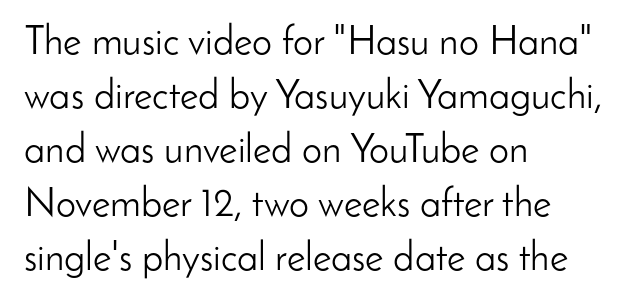
{"serif": "no", "italic": "no", "bold": "no", "weight": "light", "width": "normal", "stroke_contrast": "low", "x_height": "small", "monospaced": "no", "underline": "no", "align": "left", "line_spacing": "normal", "line_spacing_ratio": 1.35, "letter_spacing": "normal", "letter_spacing_em": 0.0, "glyph_px": 40}
